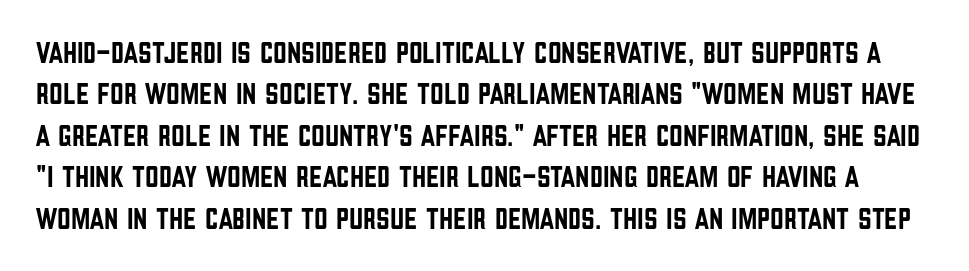
Q: Is the text italic (slanted)? A: No, it is upright.
Q: Is the typeface a serif or a sans-serif typeface? A: Sans-serif.
Q: Is the text underlined? A: No.
Q: Is the spacing between letters normal or unusually wide? A: Normal.
Q: Is the spacing between lines tight, normal or loose? A: Normal.
Q: Width (condensed, normal, or wide)? A: Condensed.
Q: Stroke contrast? A: Low.
Q: x-height? A: Large.
Q: Monospaced? A: No.
